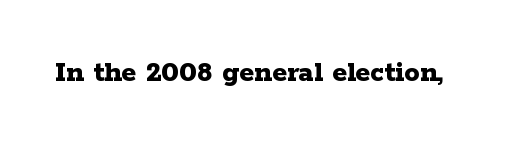
Q: Is the text bold? A: Yes.
Q: Is the text italic (slanted)? A: No, it is upright.
Q: Is the typeface a serif or a sans-serif typeface? A: Serif.
Q: Is the text underlined? A: No.
Q: Is the spacing between letters normal or unusually wide? A: Normal.
Q: Width (condensed, normal, or wide)? A: Wide.
Q: Stroke contrast? A: Low.
Q: x-height? A: Medium.
Q: Monospaced? A: No.
